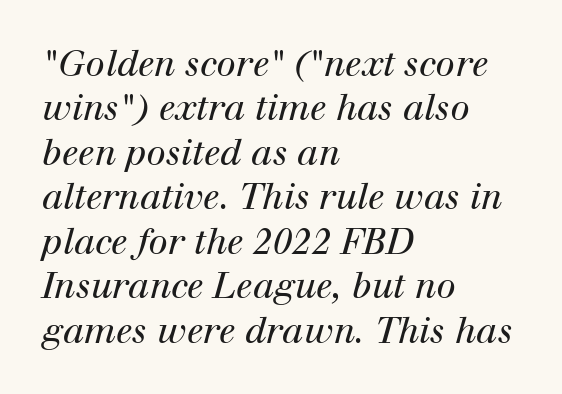
The strip under each line holds only bare page. Every row of glyphs begins at an identical x-position on the left. Typographically, this falls in the serif category. No chunkiness to these letters — they're not bold. The whole block is typeset with a tilt.
